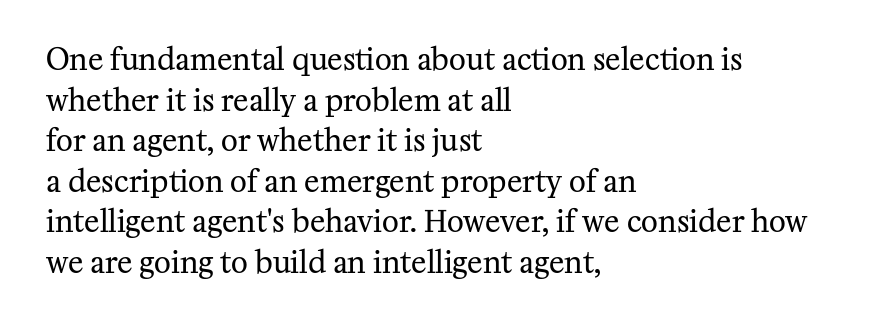
Notice how descenders clear the ascenders below comfortably — that's standard leading. The typography opts for an upright posture over an oblique one. Serifs: yes, visible at the terminals of the letterforms. The letters sit at their default tracking, neither squeezed nor spread. Spacing verdict: proportional, widths tailored to each character.
